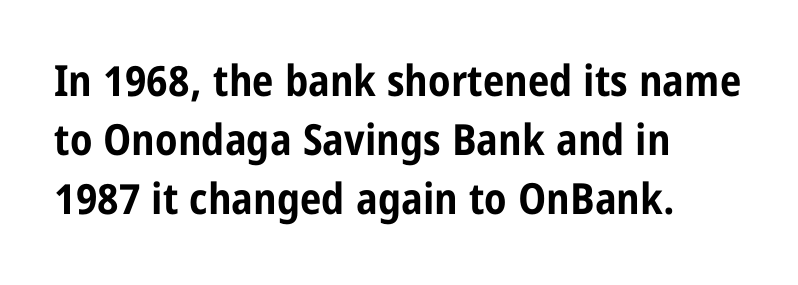
{"serif": "no", "italic": "no", "bold": "yes", "weight": "bold", "width": "condensed", "stroke_contrast": "low", "x_height": "large", "monospaced": "no", "underline": "no", "align": "left", "line_spacing": "normal", "line_spacing_ratio": 1.37, "letter_spacing": "normal", "letter_spacing_em": 0.0, "glyph_px": 43}
